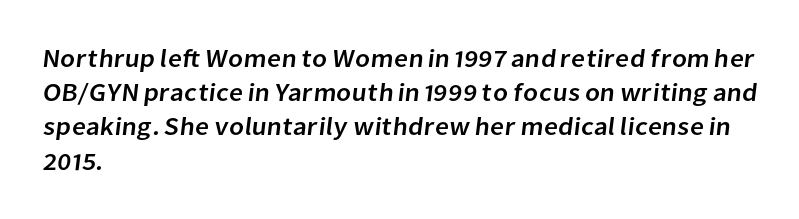
Q: Is the text underlined? A: No.
Q: How is the paragraph aligned? A: Left-aligned.
Q: Is the spacing between letters normal or unusually wide? A: Normal.
Q: Is the spacing between lines tight, normal or loose? A: Normal.
